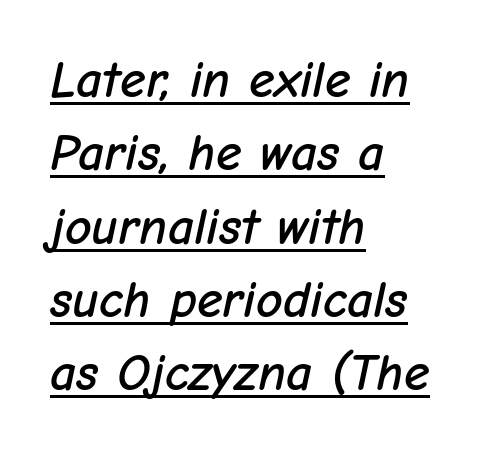
Q: Is the text italic (slanted)? A: Yes, it leans right by about 12 degrees.
Q: Is the text underlined? A: Yes.
Q: How is the paragraph aligned? A: Left-aligned.
Q: Is the spacing between letters normal or unusually wide? A: Normal.
Q: Is the spacing between lines tight, normal or loose? A: Normal.
Q: Width (condensed, normal, or wide)? A: Normal.
Q: Stroke contrast? A: Low.
Q: x-height? A: Medium.
Q: Monospaced? A: No.
